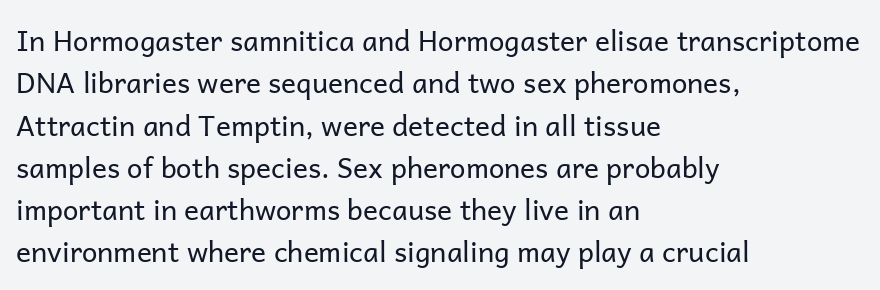
Q: Is the text bold? A: No.
Q: Is the text italic (slanted)? A: No, it is upright.
Q: Is the typeface a serif or a sans-serif typeface? A: Sans-serif.
Q: Is the text underlined? A: No.
Q: How is the paragraph aligned? A: Left-aligned.
Q: Is the spacing between letters normal or unusually wide? A: Normal.
Q: Is the spacing between lines tight, normal or loose? A: Normal.
Q: Width (condensed, normal, or wide)? A: Normal.
Q: Stroke contrast? A: Low.
Q: x-height? A: Medium.
Q: Monospaced? A: No.
